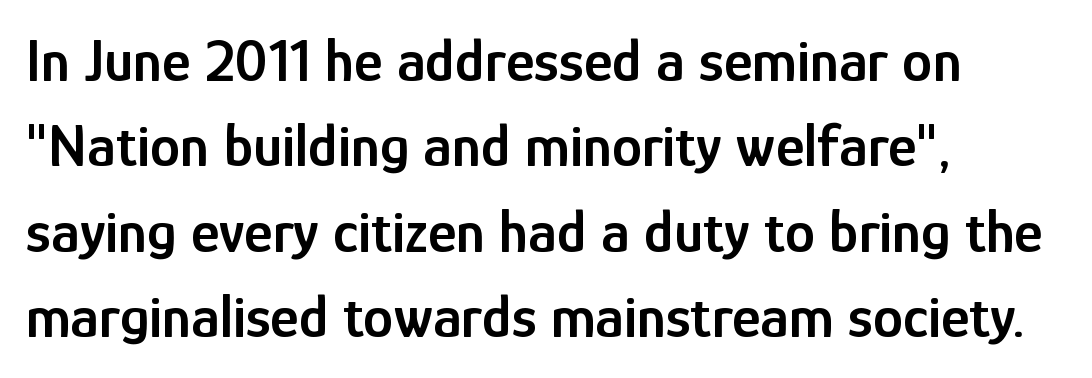
The image shows 61 px semibold, condensed sans-serif type, upright; set left-aligned, normal line spacing (1.4x), normal letter spacing, not underlined; low stroke contrast and a medium x-height.
